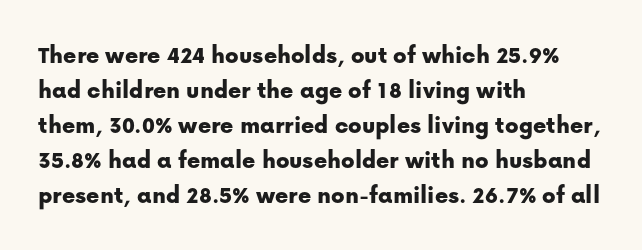
The rendering uses a moderate line-height, typical for paragraphs. A typesetter would call this zero additional tracking. Teacher's note: observe the even left margin — that is flush-left alignment. The string is rendered with underlining switched off. Posture: straight, roman, zero tilt.
